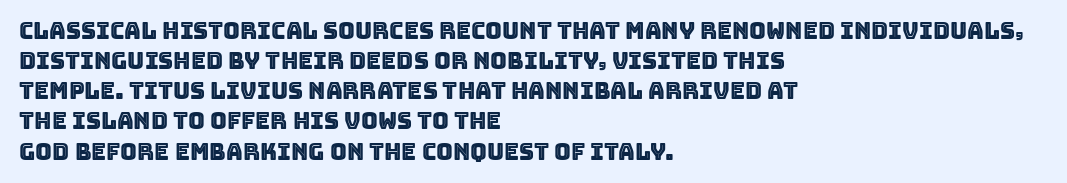
The image shows 23 px text type, upright; set left-aligned, normal line spacing (1.31x), normal letter spacing, not underlined.
